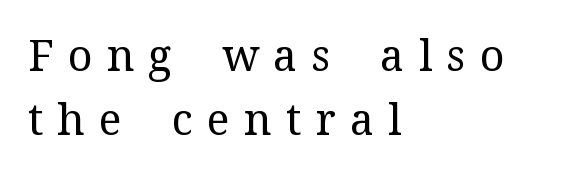
The image shows 43 px regular-weight serif type, upright; set left-aligned, normal line spacing (1.49x), unusually wide letter spacing (+0.33 em), not underlined; medium stroke contrast and a medium x-height.
